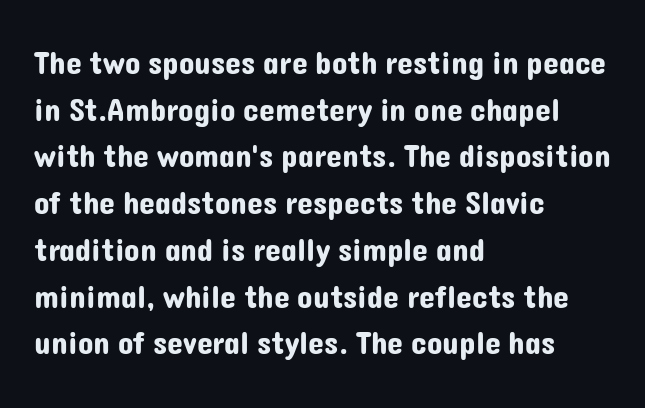
Q: Is the text italic (slanted)? A: No, it is upright.
Q: Is the typeface a serif or a sans-serif typeface? A: Sans-serif.
Q: Is the text underlined? A: No.
Q: How is the paragraph aligned? A: Left-aligned.
Q: Is the spacing between letters normal or unusually wide? A: Normal.
Q: Is the spacing between lines tight, normal or loose? A: Normal.
Q: Width (condensed, normal, or wide)? A: Normal.
Q: Stroke contrast? A: Low.
Q: x-height? A: Medium.
Q: Monospaced? A: No.
